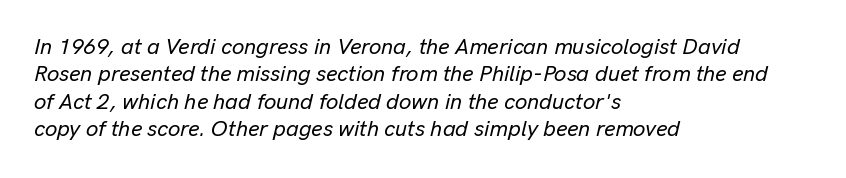
The text block is weighted toward the left margin, trailing off unevenly rightward. Observe the ordinary spacing: letters are neighbours, not strangers. Successive baselines arrive at the customary interval. Type without underlining.
